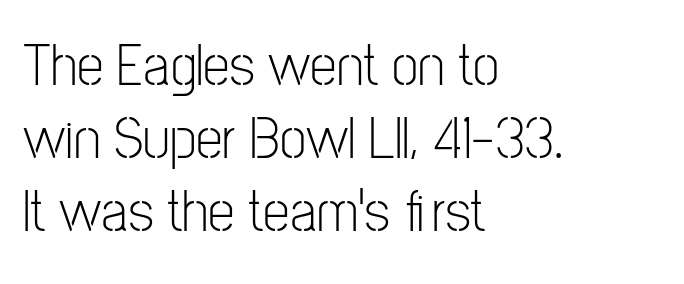
Q: Is the text bold? A: No.
Q: Is the text italic (slanted)? A: No, it is upright.
Q: Is the typeface a serif or a sans-serif typeface? A: Sans-serif.
Q: Is the text underlined? A: No.
Q: How is the paragraph aligned? A: Left-aligned.
Q: Is the spacing between letters normal or unusually wide? A: Normal.
Q: Width (condensed, normal, or wide)? A: Condensed.
Q: Stroke contrast? A: Low.
Q: x-height? A: Medium.
Q: Monospaced? A: No.
